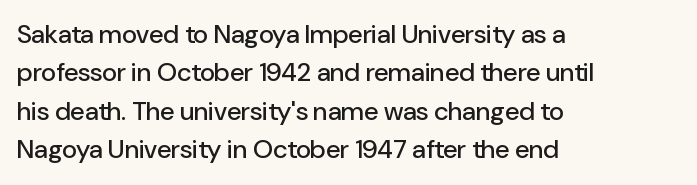
The image shows 26 px text type, upright; set left-aligned, normal line spacing (1.48x), normal letter spacing, not underlined.
